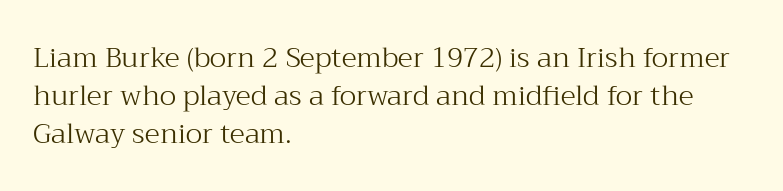
{"serif": "yes", "italic": "no", "bold": "no", "weight": "light", "width": "normal", "stroke_contrast": "medium", "x_height": "medium", "monospaced": "no", "underline": "no", "align": "left", "line_spacing": "normal", "line_spacing_ratio": 1.35, "letter_spacing": "normal", "letter_spacing_em": 0.0, "glyph_px": 28}
